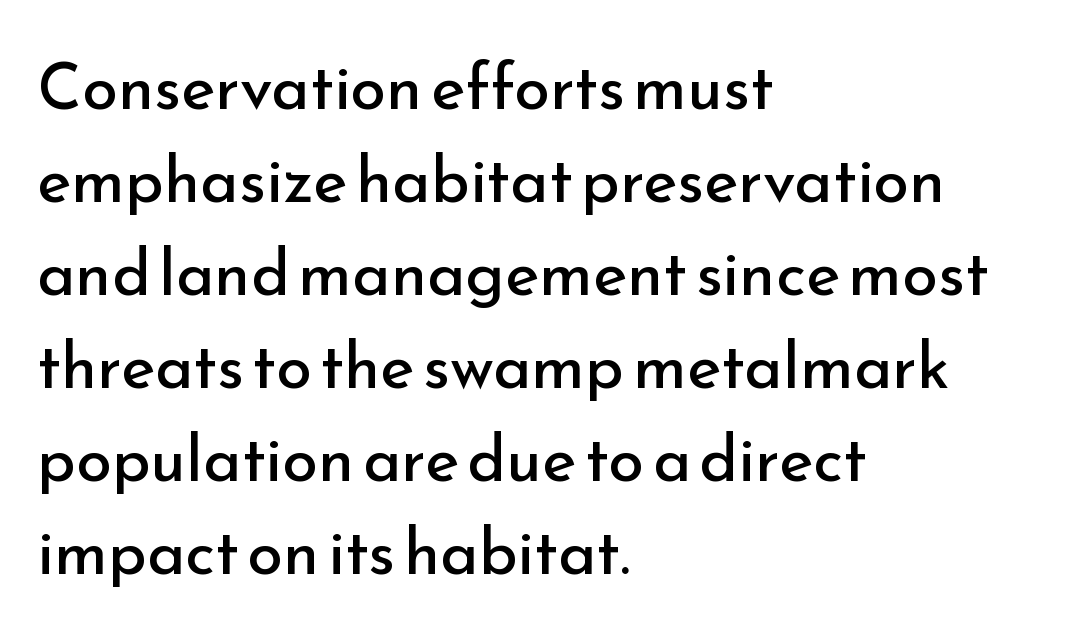
The image shows 65 px regular-weight sans-serif type, upright; set left-aligned, normal line spacing (1.43x), normal letter spacing, not underlined; low stroke contrast and a small x-height.
